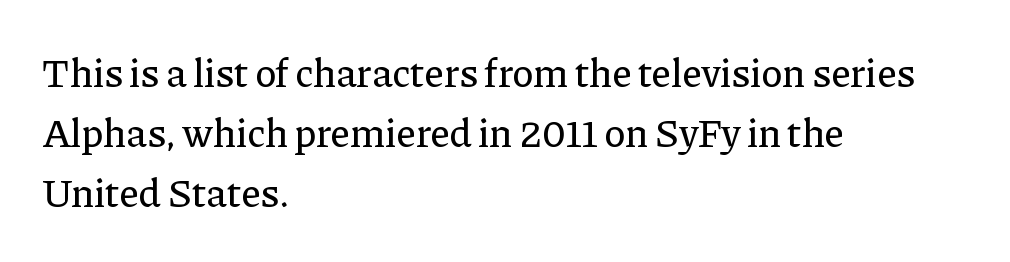
Note the varied advance widths — an 'i' is clearly narrower than an 'm'. This sample is left-justified, so line endings fall wherever the words run out. These lines keep a tight, regular rhythm from letter to letter. Does the leading feel generous? No, just average. Check under the words: just untouched page.
